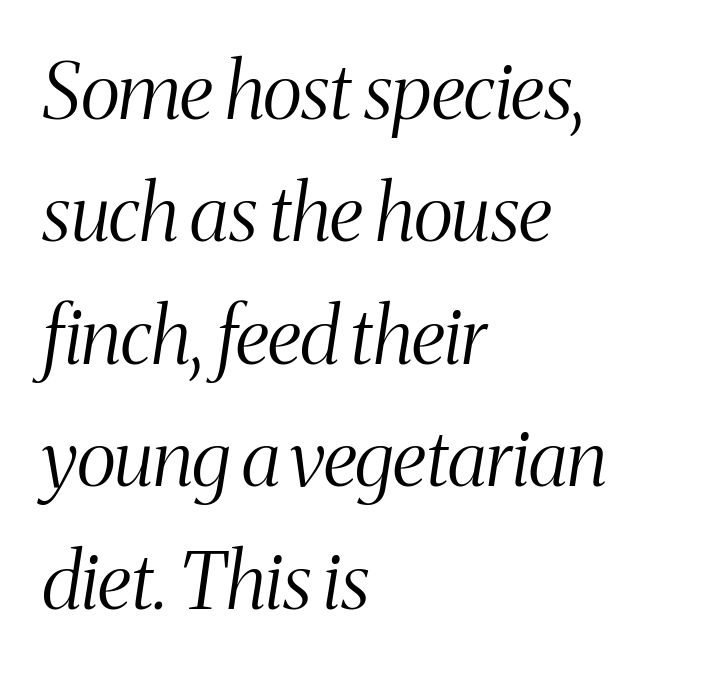
{"serif": "yes", "italic": "yes", "lean": "right", "slant_degrees": 8, "bold": "no", "weight": "light", "width": "condensed", "stroke_contrast": "medium", "x_height": "medium", "monospaced": "no", "underline": "no", "align": "left", "line_spacing": "normal", "line_spacing_ratio": 1.57, "letter_spacing": "normal", "letter_spacing_em": 0.0, "glyph_px": 78}
